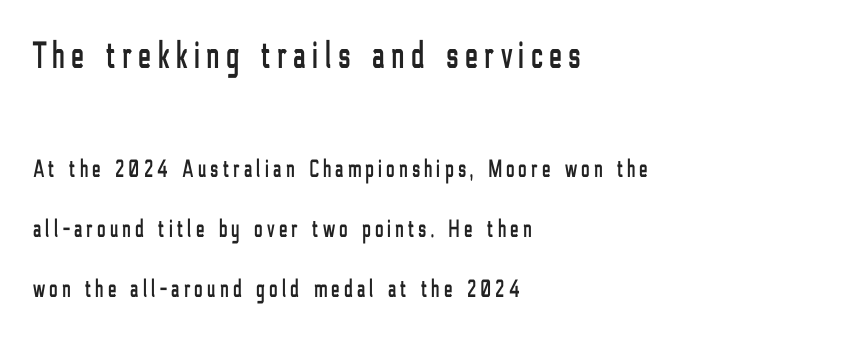
The rag falls on the right side of this text block. Each row of text sits above clean, open space. Does the bottom block carry the larger type? No, the top block does. These lines stand farther apart than default settings would place them. Look at the bottom of the vertical strokes: they stop flat, with no serifs. The letters stand upright; this is a roman face.
